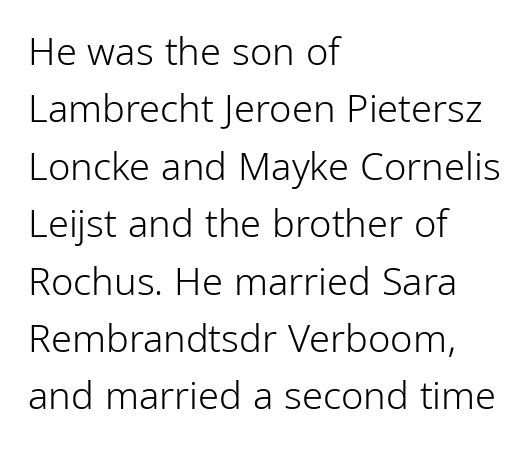
Q: Is the text bold? A: No.
Q: Is the text italic (slanted)? A: No, it is upright.
Q: Is the typeface a serif or a sans-serif typeface? A: Sans-serif.
Q: Is the text underlined? A: No.
Q: How is the paragraph aligned? A: Left-aligned.
Q: Is the spacing between letters normal or unusually wide? A: Normal.
Q: Is the spacing between lines tight, normal or loose? A: Normal.
Q: Width (condensed, normal, or wide)? A: Condensed.
Q: Stroke contrast? A: Low.
Q: x-height? A: Medium.
Q: Monospaced? A: No.
